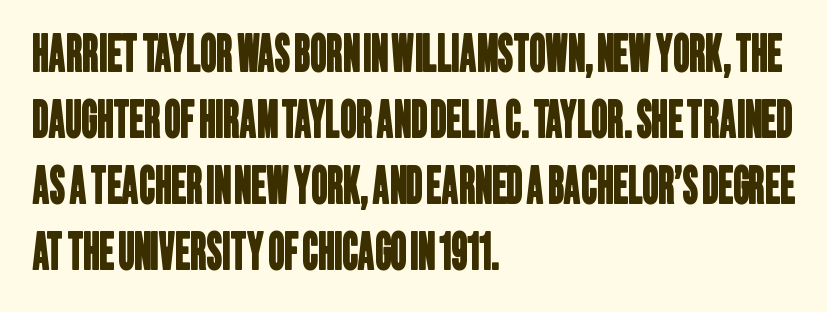
Q: Is the typeface a serif or a sans-serif typeface? A: Sans-serif.
Q: Is the text underlined? A: No.
Q: How is the paragraph aligned? A: Left-aligned.
Q: Is the spacing between letters normal or unusually wide? A: Normal.
Q: Is the spacing between lines tight, normal or loose? A: Normal.
Q: Width (condensed, normal, or wide)? A: Condensed.
Q: Stroke contrast? A: Low.
Q: x-height? A: Large.
Q: Monospaced? A: No.
